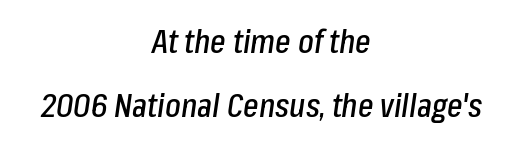
Q: Is the text italic (slanted)? A: Yes, it leans right by about 8 degrees.
Q: Is the text underlined? A: No.
Q: How is the paragraph aligned? A: Centered.
Q: Is the spacing between letters normal or unusually wide? A: Normal.
Q: Is the spacing between lines tight, normal or loose? A: Loose.
Q: Width (condensed, normal, or wide)? A: Condensed.
Q: Stroke contrast? A: Low.
Q: x-height? A: Medium.
Q: Monospaced? A: No.
